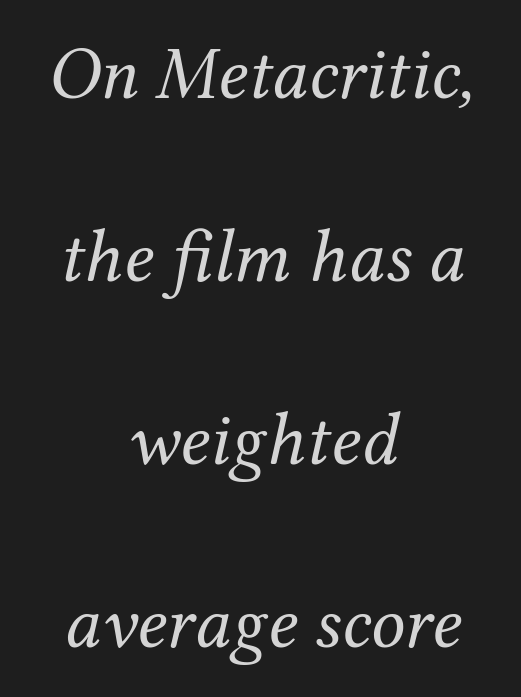
The image shows 76 px regular-weight serif type, italic (leaning right); set centered, loose line spacing (2.41x), normal letter spacing, not underlined; medium stroke contrast and a medium x-height.
